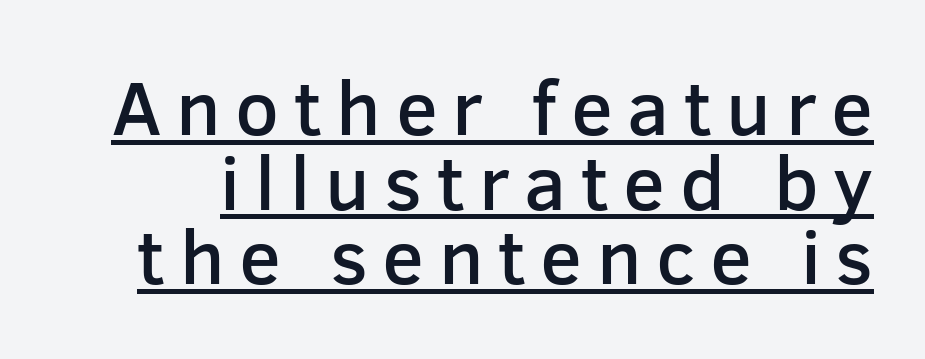
The image shows 77 px semibold sans-serif type, upright; set tight line spacing (0.97x), underlined; low stroke contrast and a medium x-height.
